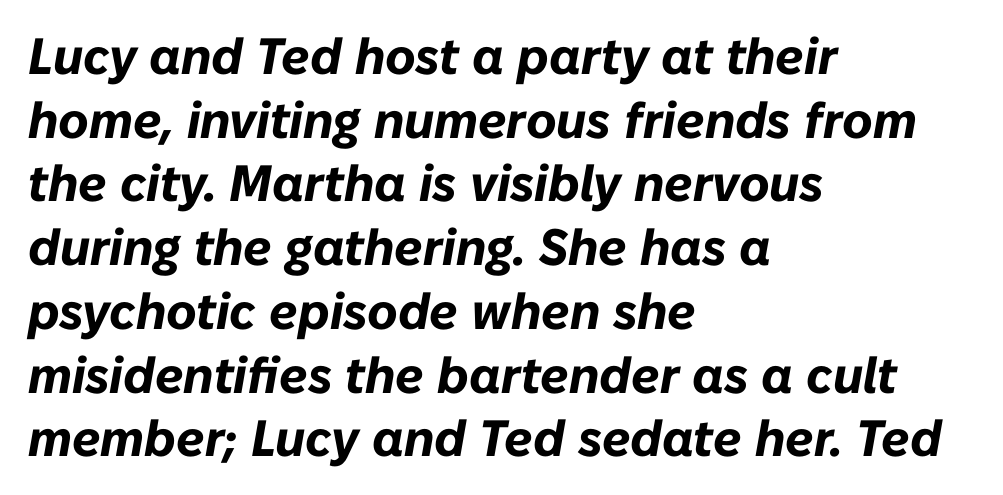
Q: Is the text bold? A: Yes.
Q: Is the text italic (slanted)? A: Yes, it leans right by about 10 degrees.
Q: Is the text underlined? A: No.
Q: How is the paragraph aligned? A: Left-aligned.
Q: Is the spacing between letters normal or unusually wide? A: Normal.
Q: Is the spacing between lines tight, normal or loose? A: Normal.
Q: Width (condensed, normal, or wide)? A: Normal.
Q: Stroke contrast? A: Low.
Q: x-height? A: Medium.
Q: Monospaced? A: No.
